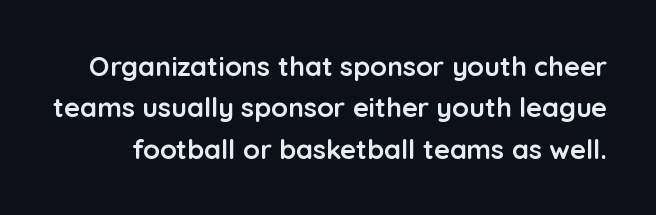
The image shows 27 px bold type, upright; set normal line spacing (1.53x), normal letter spacing, not underlined.
